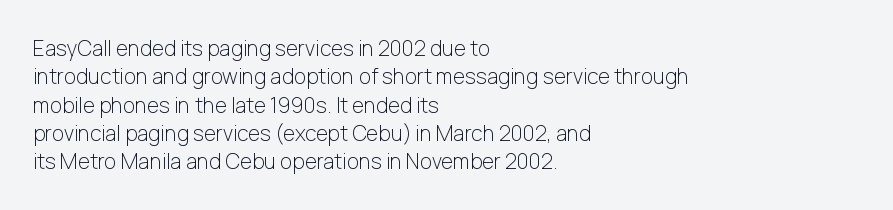
{"italic": "no", "bold": "no", "underline": "no", "align": "left", "line_spacing": "normal", "line_spacing_ratio": 1.35, "letter_spacing": "normal", "letter_spacing_em": 0.0, "glyph_px": 21}
